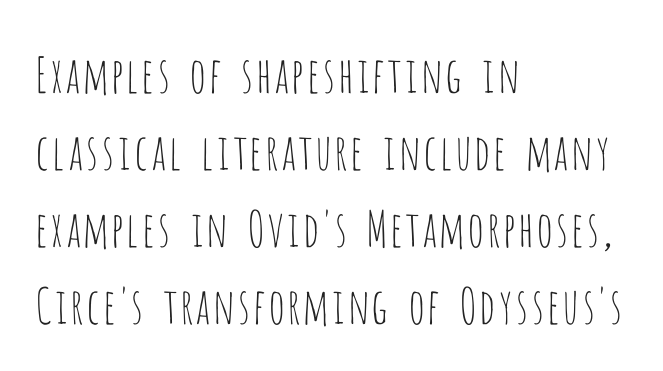
Q: Is the text bold? A: No.
Q: Is the text italic (slanted)? A: No, it is upright.
Q: Is the typeface a serif or a sans-serif typeface? A: Sans-serif.
Q: Is the text underlined? A: No.
Q: How is the paragraph aligned? A: Left-aligned.
Q: Is the spacing between letters normal or unusually wide? A: Normal.
Q: Is the spacing between lines tight, normal or loose? A: Normal.
Q: Width (condensed, normal, or wide)? A: Condensed.
Q: Stroke contrast? A: Low.
Q: x-height? A: Large.
Q: Monospaced? A: No.
